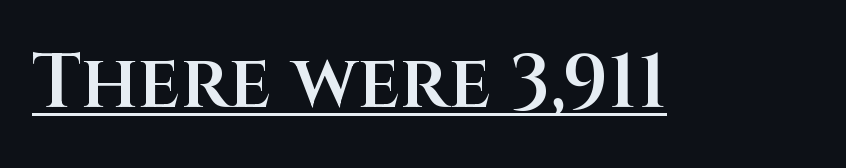
{"serif": "no", "italic": "no", "bold": "semi", "weight": "semibold", "width": "normal", "stroke_contrast": "medium", "x_height": "large", "monospaced": "no", "underline": "yes", "letter_spacing": "normal", "letter_spacing_em": 0.0, "glyph_px": 76}
